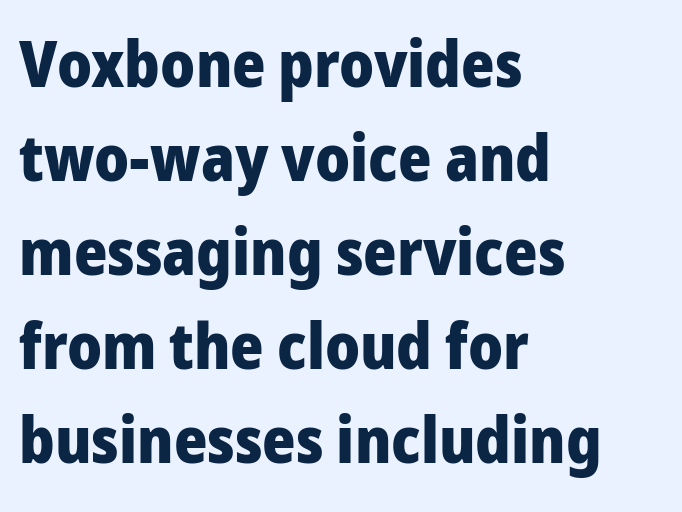
The image shows 64 px heavy sans-serif type, upright; set left-aligned, normal line spacing (1.47x), normal letter spacing, not underlined; low stroke contrast and a medium x-height.
